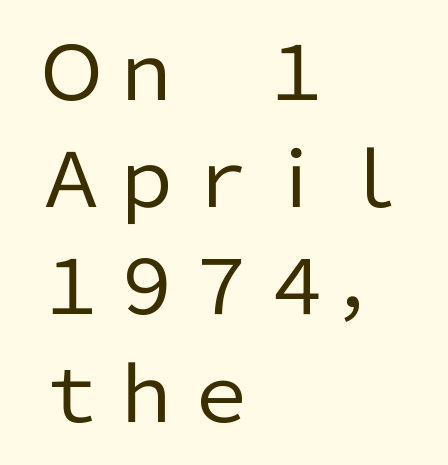
The image shows 75 px regular-weight sans-serif type, upright; set left-aligned, normal line spacing (1.43x), normal letter spacing, not underlined; low stroke contrast and a medium x-height.
